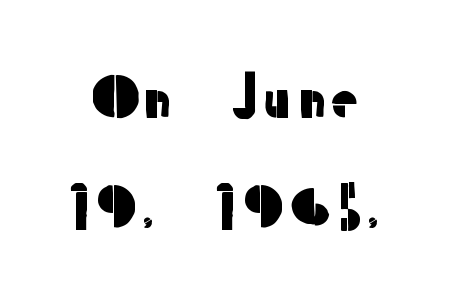
Rule under the text: the space is simply empty. Words appear dense and cohesive because spacing is normal. You could not count columns in this text — the font is proportionally spaced. Whoever set this chose breathing room over compactness in the vertical rhythm. Italic? Not at all — the glyphs are vertical. Grotesque or geometric, the face here clearly has no serifs.
